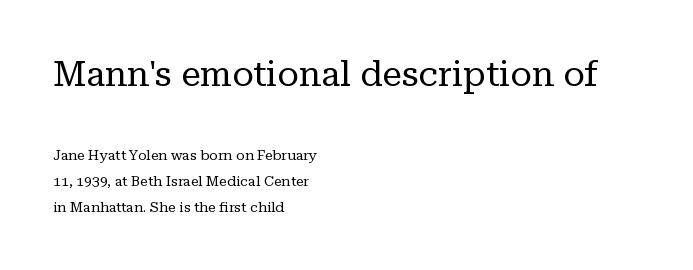
The designer gave the opening block more size than the closing block. In terms of posture, this sample is upright. Observe the serifs anchoring each vertical stroke in this sample. In CSS terms this would be text-align: left. The tracking reads as untouched default to a designer's eye.
